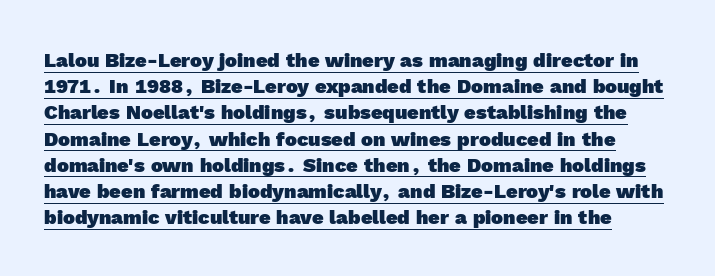
In designer terms, the underline attribute is active on this setting. Weight: bold. A typesetter would call this zero additional tracking. Notice how descenders clear the ascenders below comfortably — that's standard leading.
